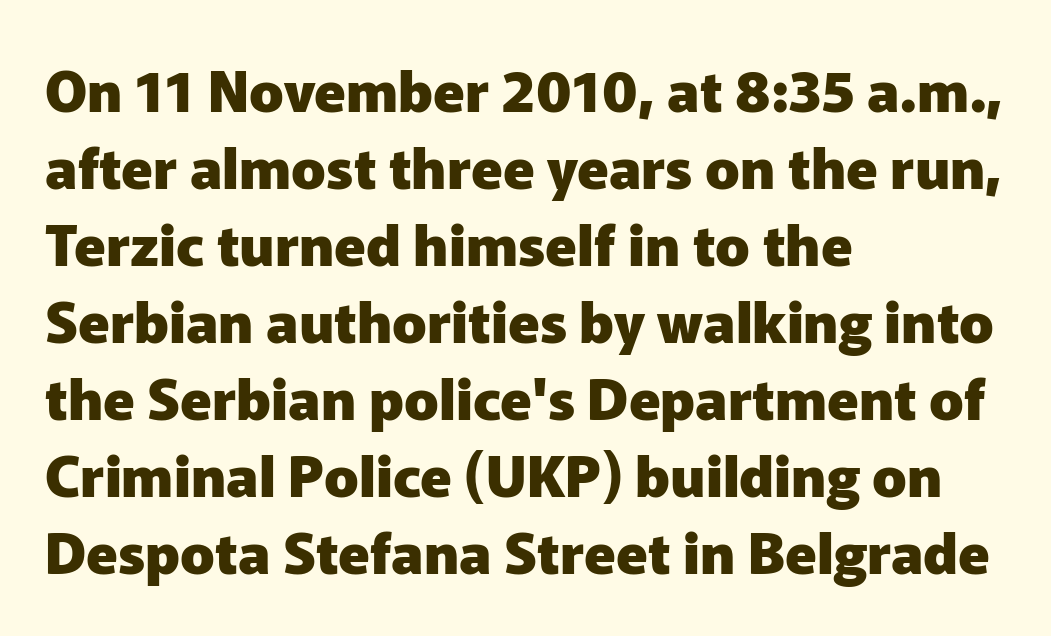
Q: Is the text bold? A: Yes.
Q: Is the text italic (slanted)? A: No, it is upright.
Q: Is the typeface a serif or a sans-serif typeface? A: Sans-serif.
Q: Is the text underlined? A: No.
Q: How is the paragraph aligned? A: Left-aligned.
Q: Is the spacing between letters normal or unusually wide? A: Normal.
Q: Is the spacing between lines tight, normal or loose? A: Normal.
Q: Width (condensed, normal, or wide)? A: Normal.
Q: Stroke contrast? A: Low.
Q: x-height? A: Medium.
Q: Monospaced? A: No.
